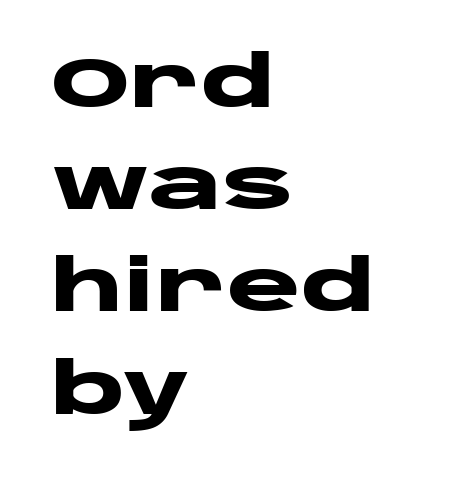
The image shows 70 px heavy, wide sans-serif type, upright; set left-aligned, normal line spacing (1.46x), normal letter spacing, not underlined; low stroke contrast and a large x-height.
